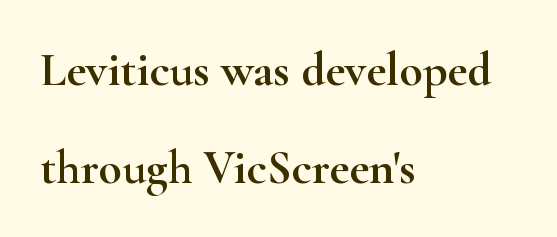
The image shows 48 px wide serif type, upright; set left-aligned, loose line spacing (2.04x), normal letter spacing, not underlined; high stroke contrast and a small x-height.
